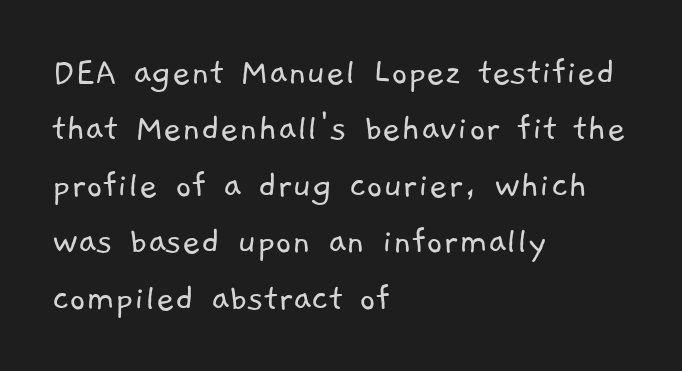
The text block is weighted toward the left margin, trailing off unevenly rightward. Each letter keeps its own natural width here, so spacing adapts to shape. Regarding serifs, this sample does without them. A typesetter would call this leading conventional body-copy spacing. The font sits on the lighter half of the weight spectrum, regular included.
